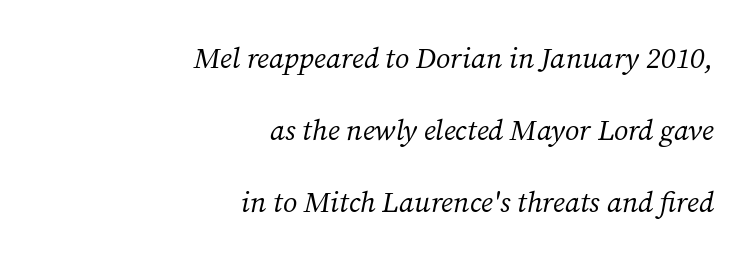
{"serif": "yes", "italic": "yes", "lean": "right", "slant_degrees": 12, "bold": "no", "weight": "regular", "width": "normal", "stroke_contrast": "medium", "x_height": "medium", "monospaced": "no", "underline": "no", "align": "right", "line_spacing": "loose", "line_spacing_ratio": 2.49, "letter_spacing": "normal", "letter_spacing_em": 0.0, "glyph_px": 29}
